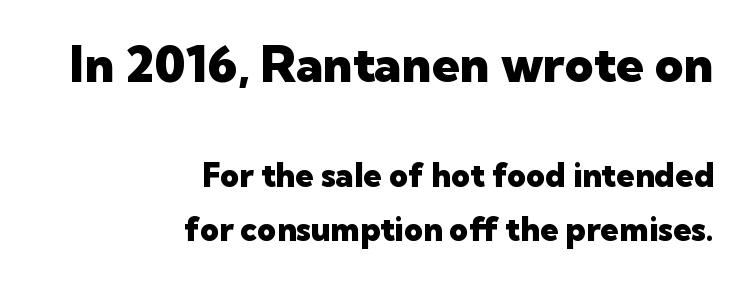
Q: Is the text bold? A: Yes.
Q: Is the text italic (slanted)? A: No, it is upright.
Q: Is the typeface a serif or a sans-serif typeface? A: Sans-serif.
Q: Is the text underlined? A: No.
Q: How is the paragraph aligned? A: Right-aligned.
Q: Is the spacing between letters normal or unusually wide? A: Normal.
Q: Is the spacing between lines tight, normal or loose? A: Normal.
Q: Which block of text is set in a larger size, the first (top) or the second (bottom)? A: The first (top) one.
Q: Width (condensed, normal, or wide)? A: Normal.
Q: Stroke contrast? A: Low.
Q: x-height? A: Medium.
Q: Monospaced? A: No.
